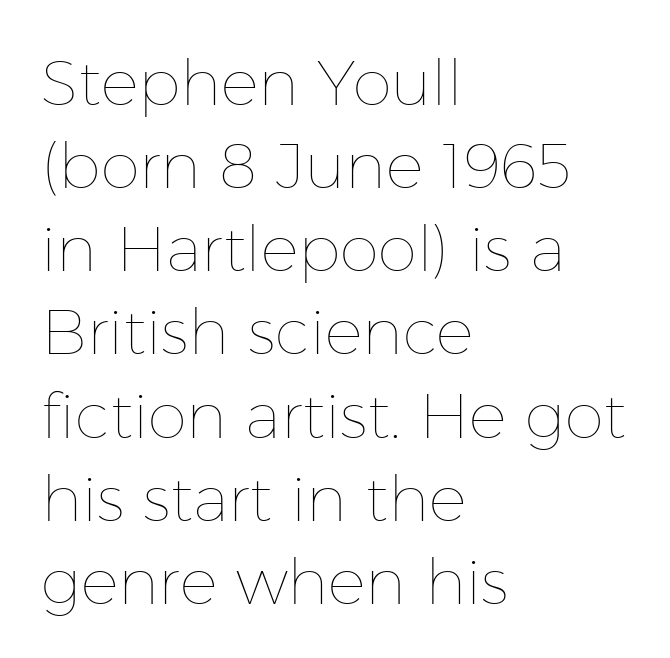
The image shows 63 px thin type, upright; set left-aligned, normal line spacing (1.32x), normal letter spacing, not underlined; low stroke contrast and a medium x-height.
